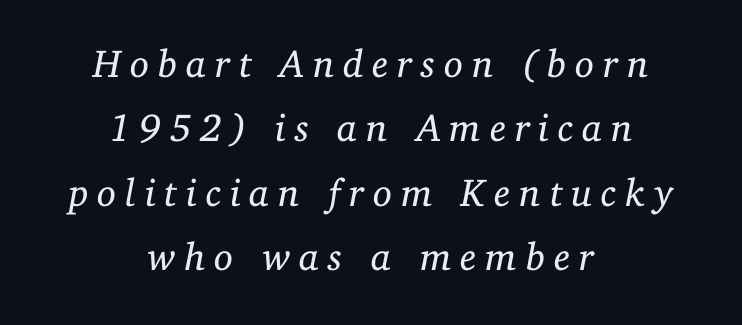
Q: Is the text bold? A: No.
Q: Is the text italic (slanted)? A: Yes, it leans right by about 11 degrees.
Q: Is the typeface a serif or a sans-serif typeface? A: Serif.
Q: Is the text underlined? A: No.
Q: How is the paragraph aligned? A: Centered.
Q: Is the spacing between letters normal or unusually wide? A: Unusually wide.
Q: Is the spacing between lines tight, normal or loose? A: Normal.
Q: Width (condensed, normal, or wide)? A: Normal.
Q: Stroke contrast? A: Low.
Q: x-height? A: Medium.
Q: Monospaced? A: No.
